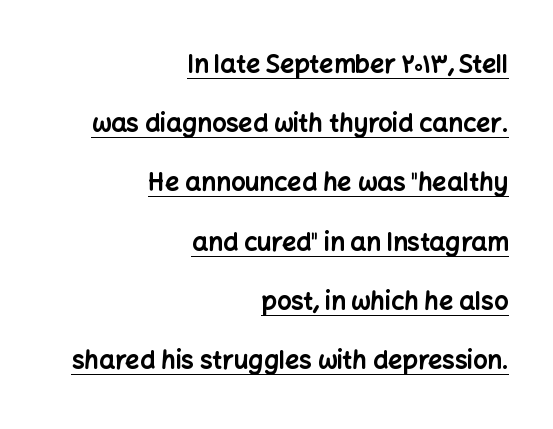
The image shows 25 px bold type, upright; set right-aligned, loose line spacing (2.37x), normal letter spacing, underlined.
